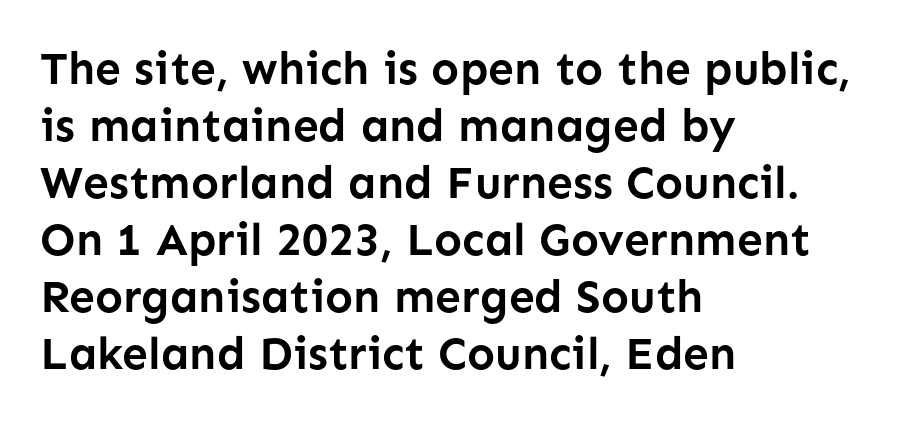
Spacing verdict: proportional, widths tailored to each character. Strokes here are thick enough to call this a true bold. Characters remain perfectly vertical along every line. The gap between lines stays unmarked.
